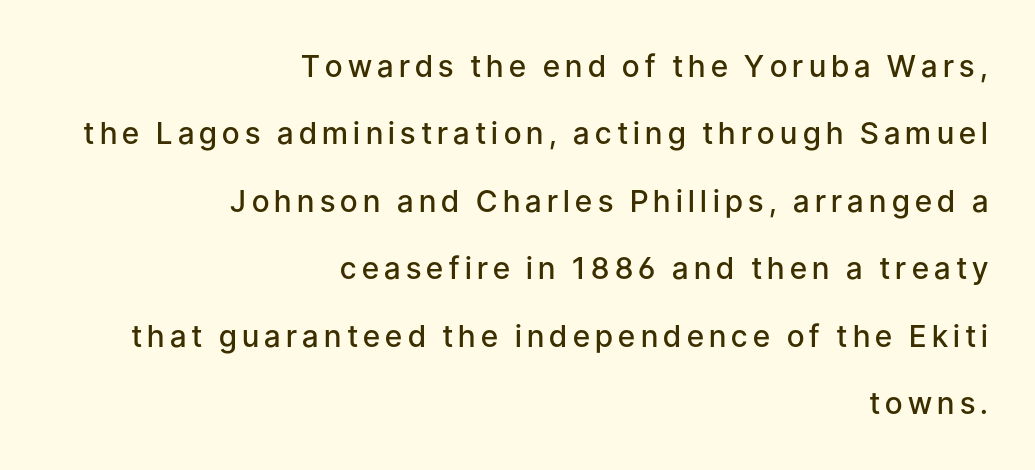
{"serif": "no", "italic": "no", "bold": "semi", "weight": "semibold", "width": "normal", "stroke_contrast": "low", "x_height": "medium", "monospaced": "no", "underline": "no", "align": "right", "line_spacing": "loose", "line_spacing_ratio": 2.25, "glyph_px": 30}
